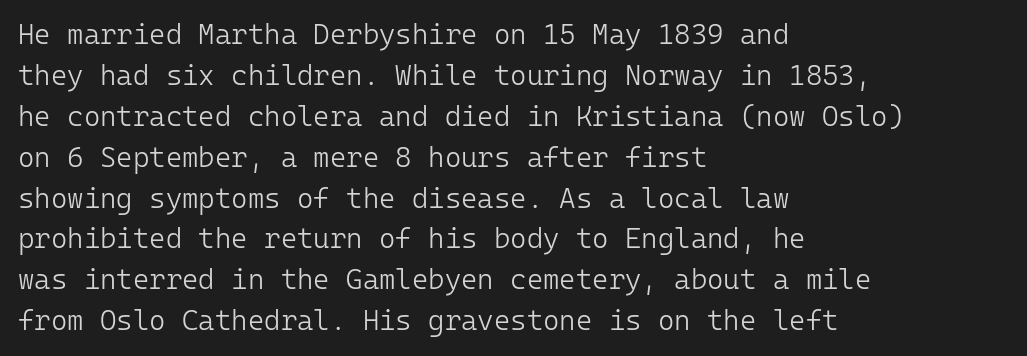
Regarding leading, the lines here are spaced in the standard way. It's the straight-up-and-down kind of type. Any mark beneath the type? The region is blank. Does the copy run flush right? No — it runs flush left. The font is comparable to plain body text, perhaps lighter. Fixed-width glyphs throughout — classic coding-font behaviour.
